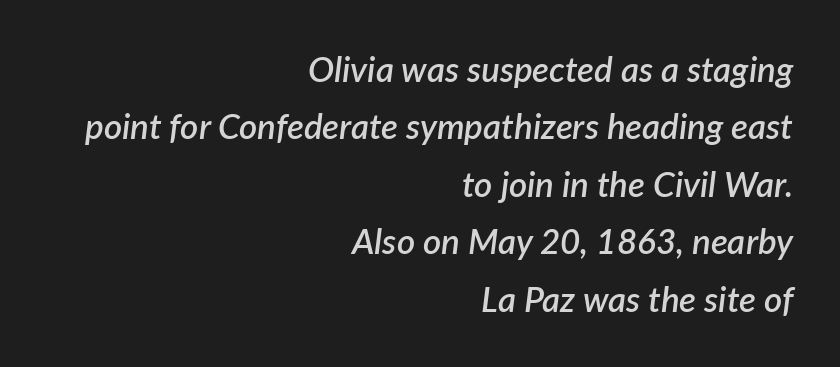
Every row of glyphs terminates at an identical x-position on the right. In terms of letterspacing, this is plain default setting. Weight check: semibold — heavier than regular, not quite bold. Words float on clear page, feet unadorned.
